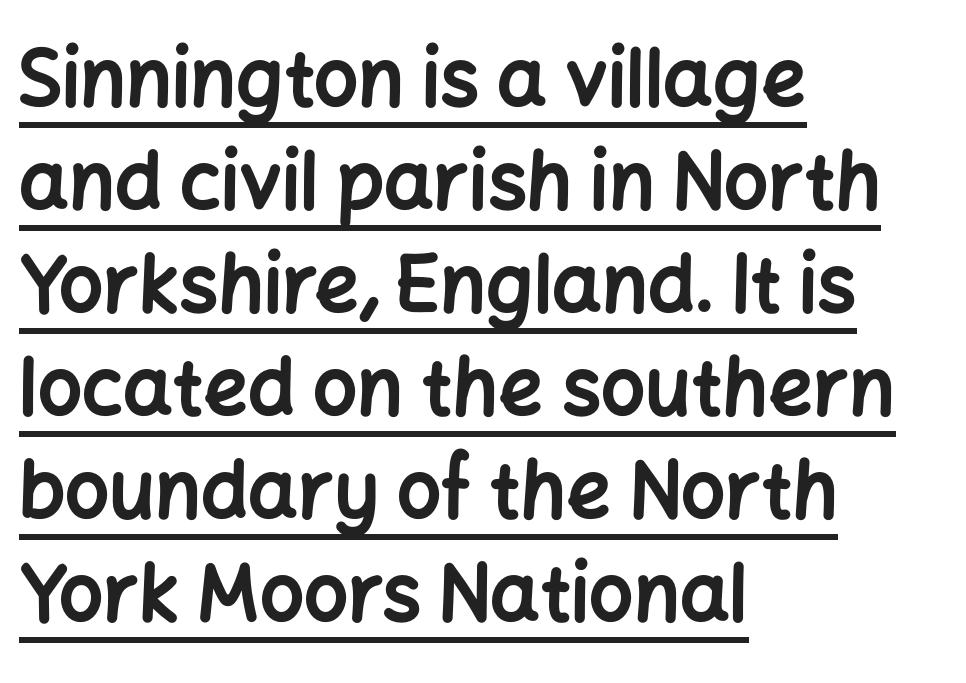
Look at the bottom of the vertical strokes: they stop flat, with no serifs. The words here are underlined. Quick note: interline space is typical. Unlike italic type, these characters show no tilt at all.
